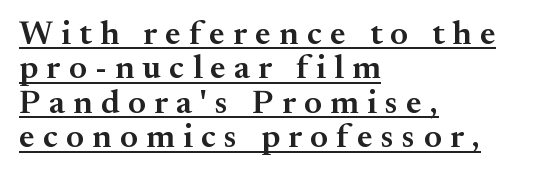
{"serif": "yes", "italic": "no", "bold": "semi", "weight": "semibold", "width": "normal", "stroke_contrast": "medium", "x_height": "small", "monospaced": "no", "underline": "yes", "align": "left", "line_spacing": "tight", "line_spacing_ratio": 1.01, "letter_spacing": "wide", "letter_spacing_em": 0.24, "glyph_px": 34}
